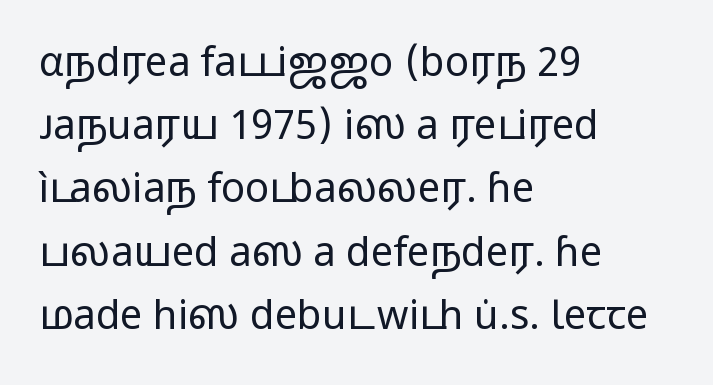
The image shows 40 px regular-weight, wide sans-serif type, upright; set left-aligned, normal line spacing (1.58x), normal letter spacing, not underlined; low stroke contrast and a medium x-height.
